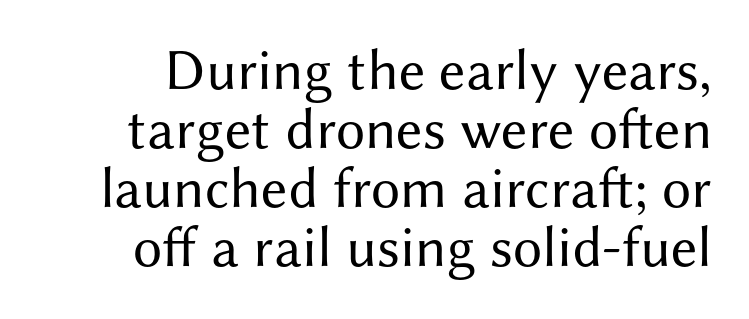
Note: no serifs on the glyphs. Do the letters lean? They stand straight. The vertical gap from one line to the next is small. Each letter keeps its own natural width here, so spacing adapts to shape.
